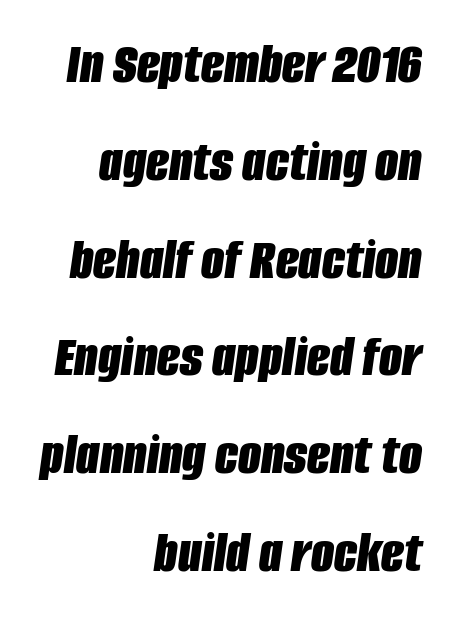
{"italic": "yes", "lean": "right", "slant_degrees": 8, "bold": "yes", "weight": "bold", "width": "condensed", "stroke_contrast": "low", "x_height": "large", "monospaced": "no", "underline": "no", "align": "right", "line_spacing": "normal", "line_spacing_ratio": 1.63, "letter_spacing": "normal", "letter_spacing_em": 0.0, "glyph_px": 60}
